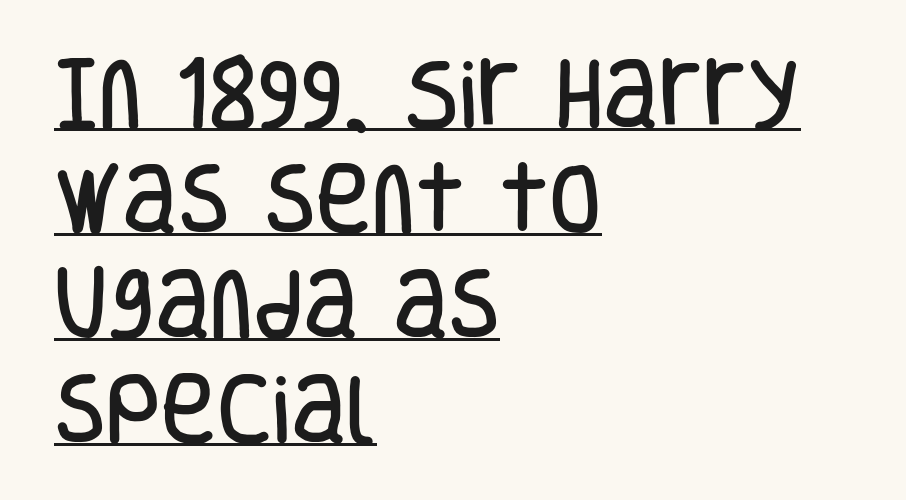
Q: Is the text italic (slanted)? A: No, it is upright.
Q: Is the typeface a serif or a sans-serif typeface? A: Sans-serif.
Q: Is the text underlined? A: Yes.
Q: How is the paragraph aligned? A: Left-aligned.
Q: Is the spacing between letters normal or unusually wide? A: Normal.
Q: Is the spacing between lines tight, normal or loose? A: Normal.
Q: Width (condensed, normal, or wide)? A: Condensed.
Q: Stroke contrast? A: Low.
Q: x-height? A: Large.
Q: Monospaced? A: No.
